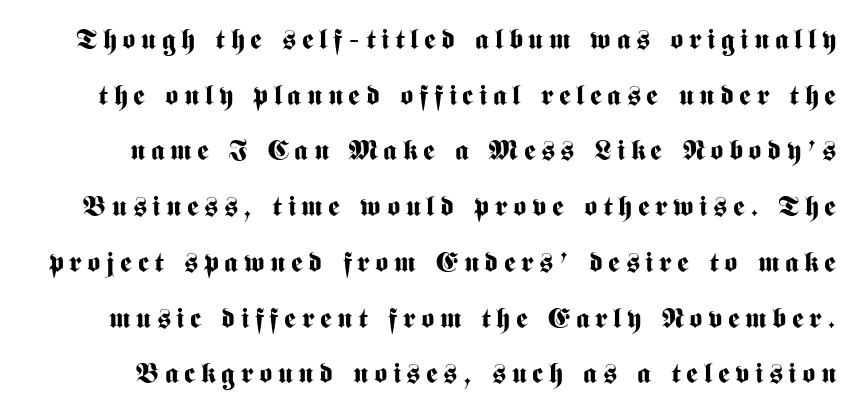
The strip under each line holds only bare page. Proportional: the letters do not fall into vertical columns. Honestly, the letter spacing is so wide it's the main thing you notice. The type family on display is of the sans-serif kind.
